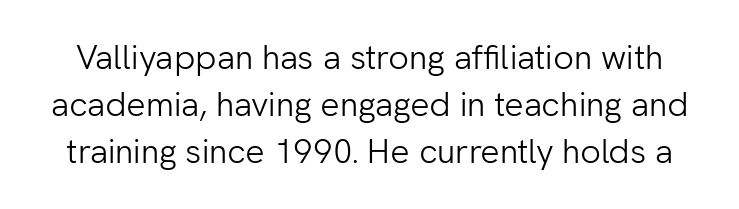
The image shows 34 px light sans-serif type, upright; set normal line spacing (1.38x), normal letter spacing, not underlined; low stroke contrast and a medium x-height.
